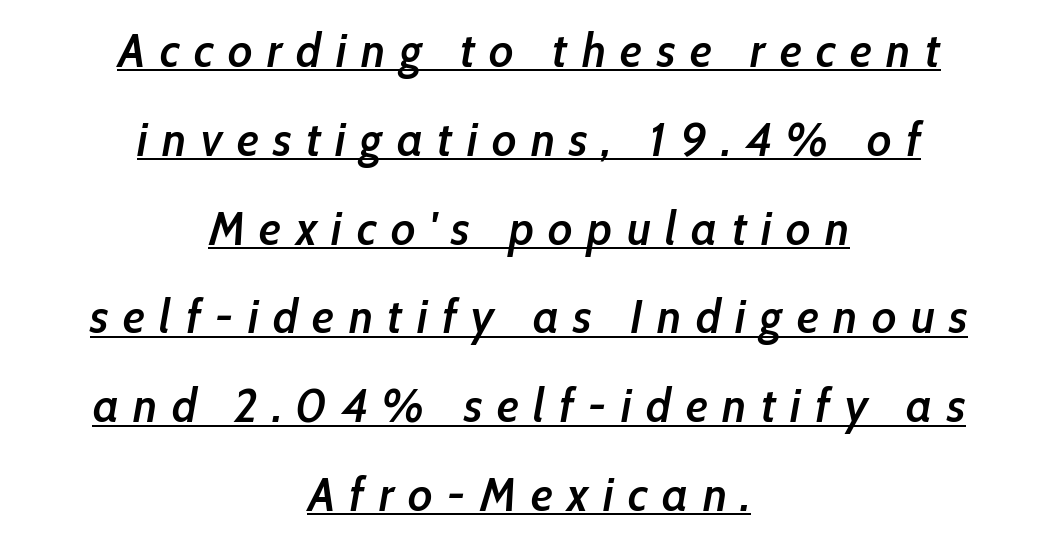
Each letter keeps its own natural width here, so spacing adapts to shape. If you drew a line through each stem, it would be angled. Someone cranked the tracking dial way up on this one. How heavy is the stroke? Medium-heavy — a semibold, shy of bold. Notice how the passage keeps no hard edge, just a central spine. This rendering features underlined lettering.
